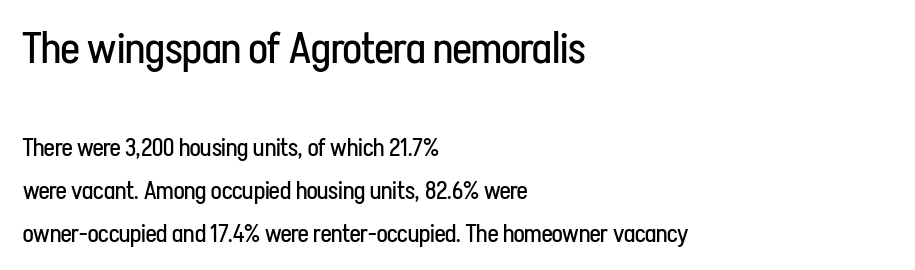
The image shows 44 px regular-weight, condensed sans-serif type, upright; set left-aligned, line spacing 1.71x, normal letter spacing, not underlined; the first (top) block is 1.76x larger; low stroke contrast and a medium x-height.
